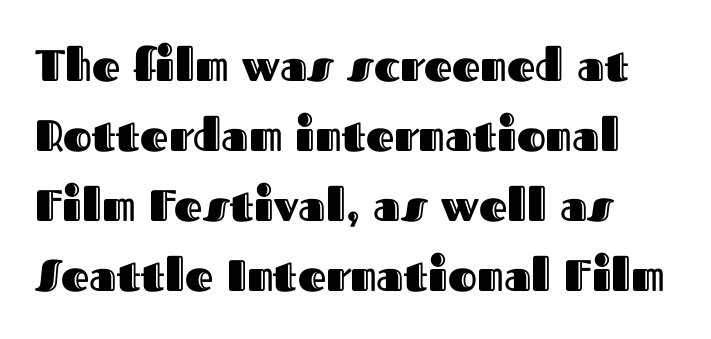
{"italic": "no", "width": "normal", "x_height": "medium", "monospaced": "no", "underline": "no", "line_spacing": "normal", "line_spacing_ratio": 1.59, "letter_spacing": "normal", "letter_spacing_em": 0.0, "glyph_px": 44}
